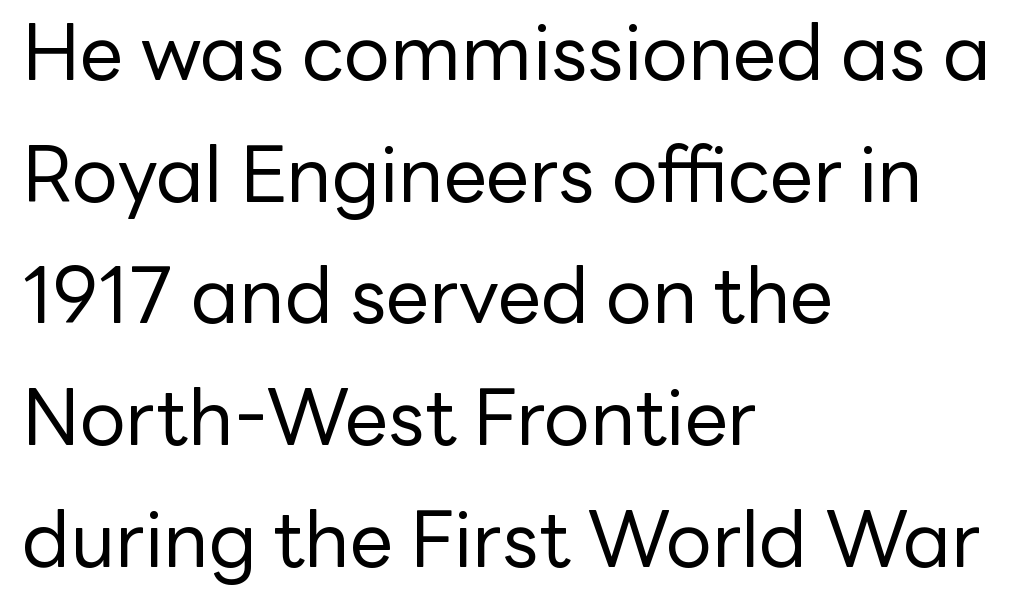
The image shows 77 px regular-weight sans-serif type, upright; set left-aligned, normal line spacing (1.58x), normal letter spacing, not underlined; low stroke contrast and a medium x-height.
